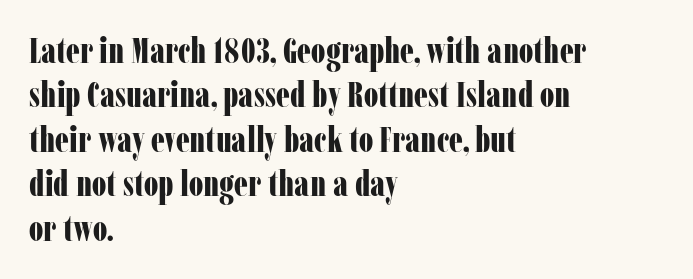
The image shows 35 px bold, condensed serif type, upright; set left-aligned, normal line spacing (1.27x), normal letter spacing, not underlined; low stroke contrast and a medium x-height.
